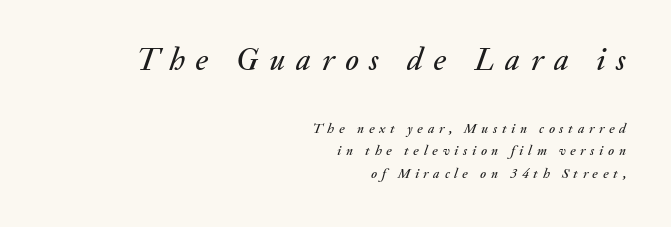
{"italic": "yes", "lean": "right", "slant_degrees": 20, "width": "normal", "stroke_contrast": "medium", "x_height": "small", "monospaced": "no", "underline": "no", "align": "right", "line_spacing": "normal", "line_spacing_ratio": 1.6, "letter_spacing": "wide", "letter_spacing_em": 0.34, "larger_block": "first", "size_ratio": 2.29, "glyph_px": 32}
